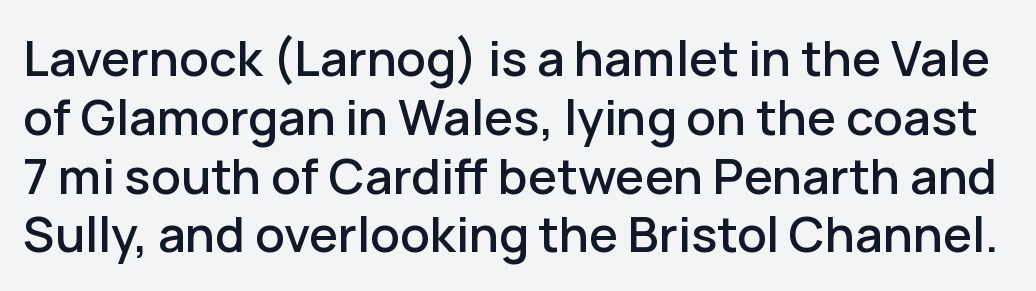
Regarding serifs, this sample does without them. The letters advance in unequal steps, a hallmark of proportional type. A typesetter would call this zero additional tracking. Bare-footed words on every line.
